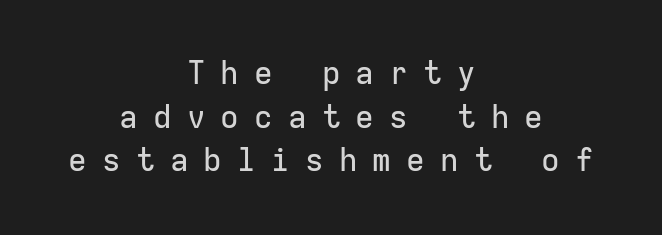
The image shows 31 px sans-serif type, upright, monospaced; set centered, normal line spacing (1.41x), unusually wide letter spacing (+0.49 em), not underlined; low stroke contrast and a medium x-height.
